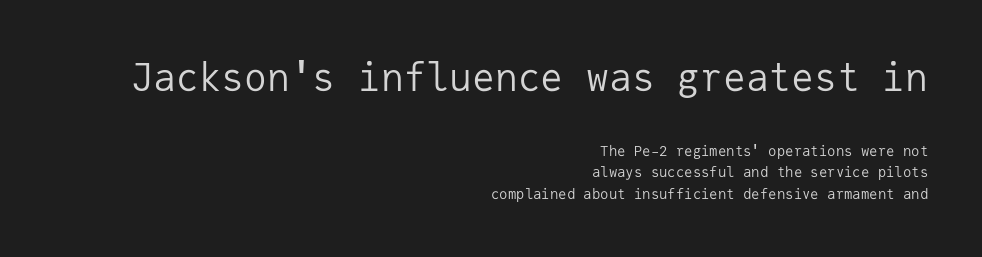
Horizontal alignment here is rightward, an uncommon choice for prose. A roman cut, with each character standing at attention. You can tell from the bare stems that sans-serif type was used. The designer left line spacing at the default. You could count columns in this text — the font is strictly monospaced.
